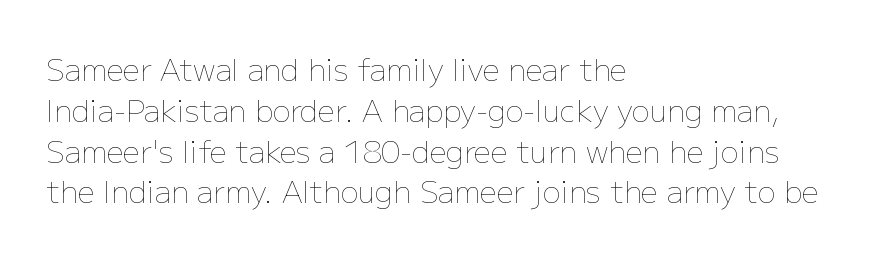
The image shows 30 px thin type, upright; set left-aligned, normal line spacing (1.36x), normal letter spacing, not underlined; low stroke contrast and a medium x-height.
